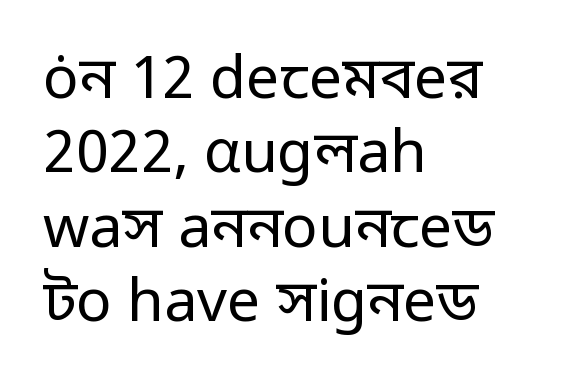
The image shows 59 px regular-weight sans-serif type, upright; set left-aligned, normal line spacing (1.26x), normal letter spacing, not underlined; low stroke contrast and a medium x-height.
